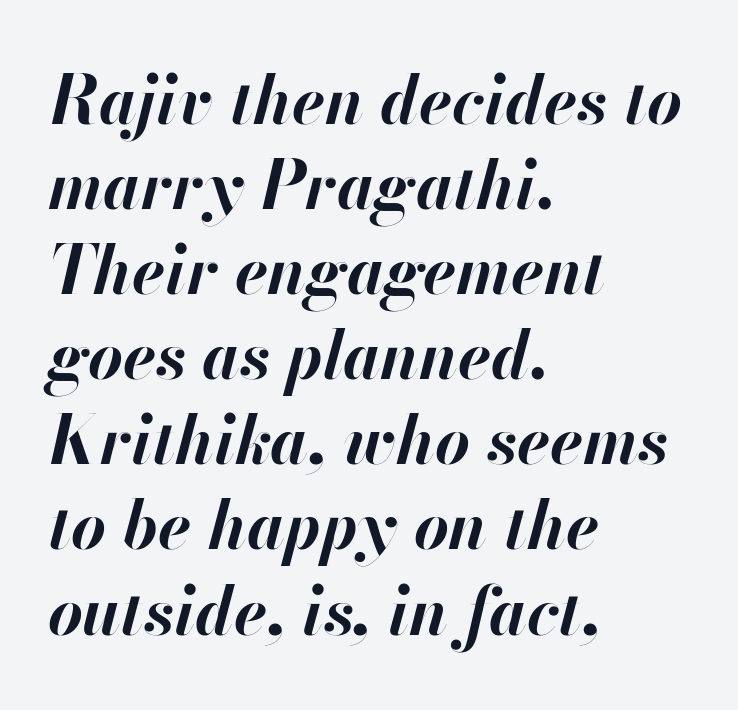
The image shows 67 px bold type, italic (leaning right); set left-aligned, normal line spacing (1.27x), normal letter spacing, not underlined; high stroke contrast and a small x-height.
